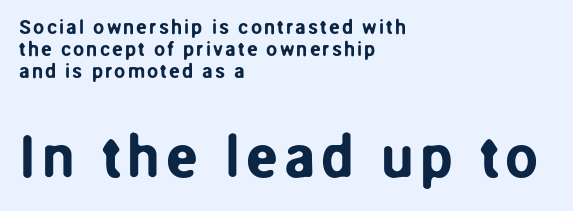
The image shows 59 px sans-serif type, upright; set left-aligned, tight line spacing (1.09x), not underlined; the second (bottom) block is 2.95x larger; low stroke contrast and a medium x-height.
